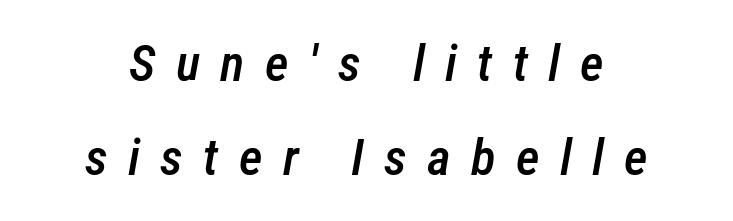
The image shows 51 px semibold, condensed type, italic (leaning right); set centered, line spacing 1.84x, unusually wide letter spacing (+0.4 em), not underlined; low stroke contrast and a medium x-height.
